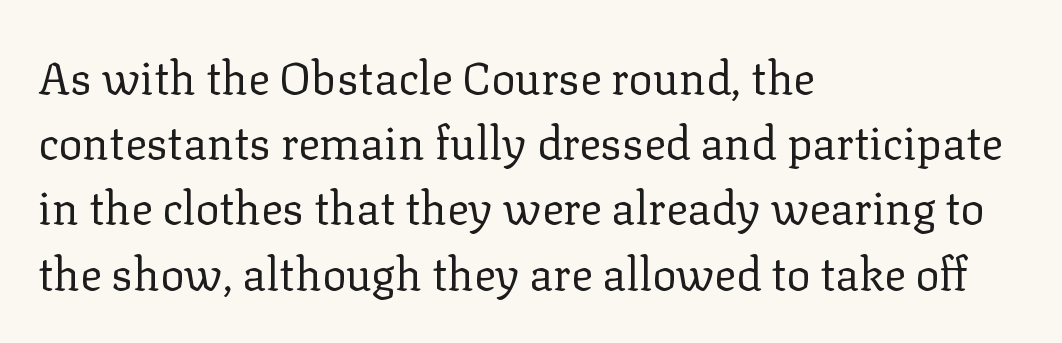
Q: Is the text bold? A: No.
Q: Is the text italic (slanted)? A: No, it is upright.
Q: Is the typeface a serif or a sans-serif typeface? A: Serif.
Q: Is the text underlined? A: No.
Q: How is the paragraph aligned? A: Left-aligned.
Q: Is the spacing between letters normal or unusually wide? A: Normal.
Q: Is the spacing between lines tight, normal or loose? A: Normal.
Q: Width (condensed, normal, or wide)? A: Normal.
Q: Stroke contrast? A: Low.
Q: x-height? A: Medium.
Q: Monospaced? A: No.
